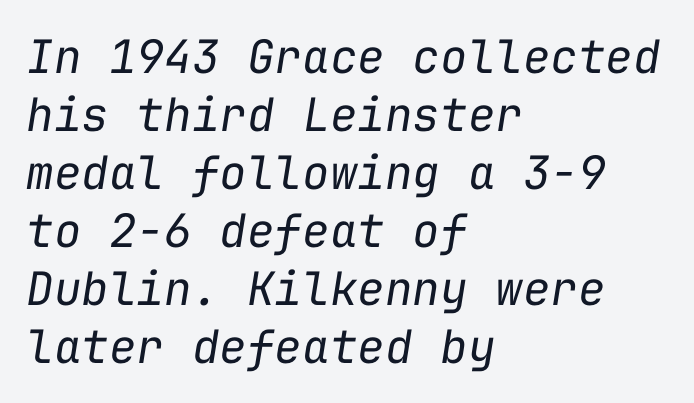
Q: Is the text bold? A: No.
Q: Is the text italic (slanted)? A: Yes, it leans right by about 9 degrees.
Q: Is the text underlined? A: No.
Q: How is the paragraph aligned? A: Left-aligned.
Q: Is the spacing between letters normal or unusually wide? A: Normal.
Q: Is the spacing between lines tight, normal or loose? A: Normal.
Q: Width (condensed, normal, or wide)? A: Normal.
Q: Stroke contrast? A: Low.
Q: x-height? A: Medium.
Q: Monospaced? A: Yes.
